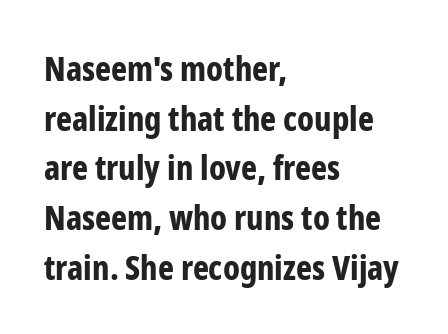
The letters stand upright; this is a roman face. Evenly set lines give the paragraph a standard silhouette. The horizontal fit of the characters is conventional and even. The type family on display is of the sans-serif kind.
